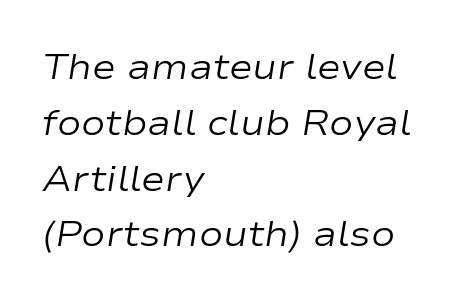
Q: Is the text bold? A: No.
Q: Is the text italic (slanted)? A: Yes, it leans right by about 9 degrees.
Q: Is the text underlined? A: No.
Q: How is the paragraph aligned? A: Left-aligned.
Q: Is the spacing between letters normal or unusually wide? A: Normal.
Q: Is the spacing between lines tight, normal or loose? A: Normal.
Q: Width (condensed, normal, or wide)? A: Wide.
Q: Stroke contrast? A: Low.
Q: x-height? A: Medium.
Q: Monospaced? A: No.
